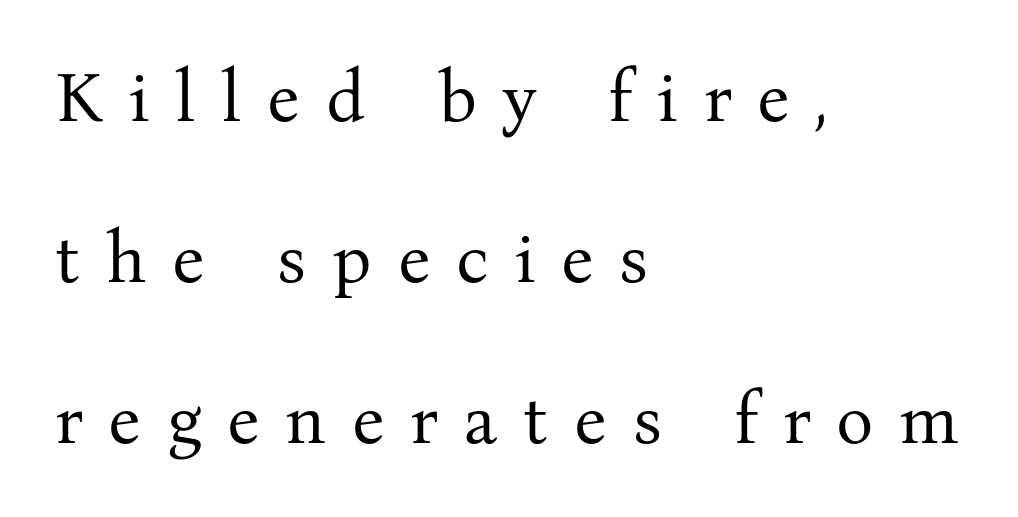
Q: Is the text bold? A: No.
Q: Is the text italic (slanted)? A: No, it is upright.
Q: Is the typeface a serif or a sans-serif typeface? A: Serif.
Q: Is the text underlined? A: No.
Q: How is the paragraph aligned? A: Left-aligned.
Q: Is the spacing between letters normal or unusually wide? A: Unusually wide.
Q: Is the spacing between lines tight, normal or loose? A: Loose.
Q: Width (condensed, normal, or wide)? A: Normal.
Q: Stroke contrast? A: Medium.
Q: x-height? A: Medium.
Q: Monospaced? A: No.
